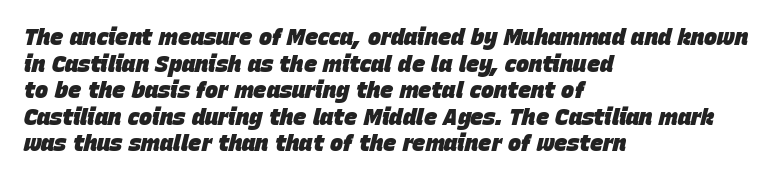
{"italic": "yes", "lean": "right", "slant_degrees": 15, "bold": "yes", "underline": "no", "align": "left", "line_spacing_ratio": 1.21, "letter_spacing": "normal", "letter_spacing_em": 0.0, "glyph_px": 22}
